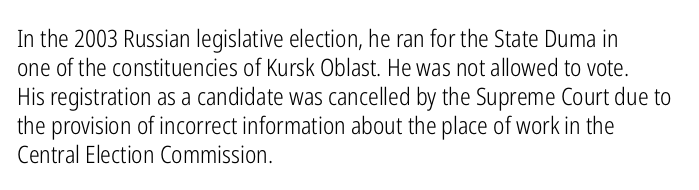
Q: Is the text bold? A: No.
Q: Is the text italic (slanted)? A: No, it is upright.
Q: Is the text underlined? A: No.
Q: How is the paragraph aligned? A: Left-aligned.
Q: Is the spacing between letters normal or unusually wide? A: Normal.
